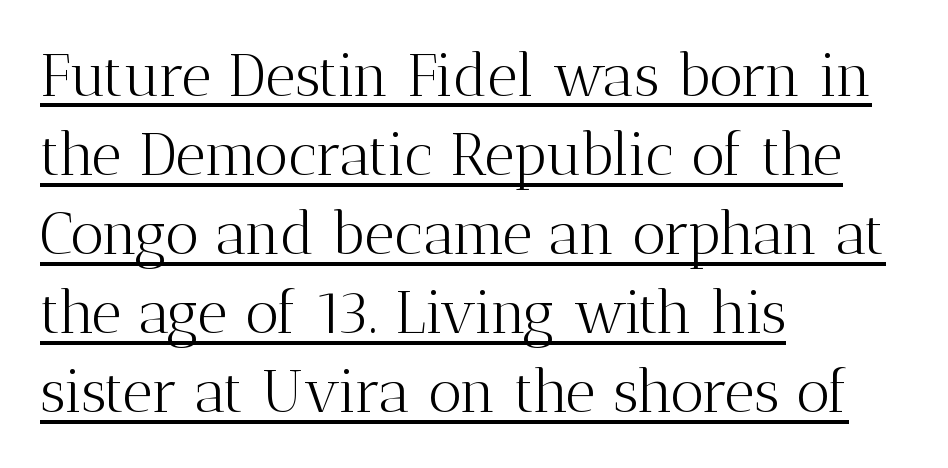
The weight would be labelled regular, book, light, or lighter still. The letters stand upright; this is a roman face. Rows of type keep a routine distance in the vertical direction. Think of a printed novel: that variable character pitch is what you see here. The passage shown has conventional tracking throughout.
